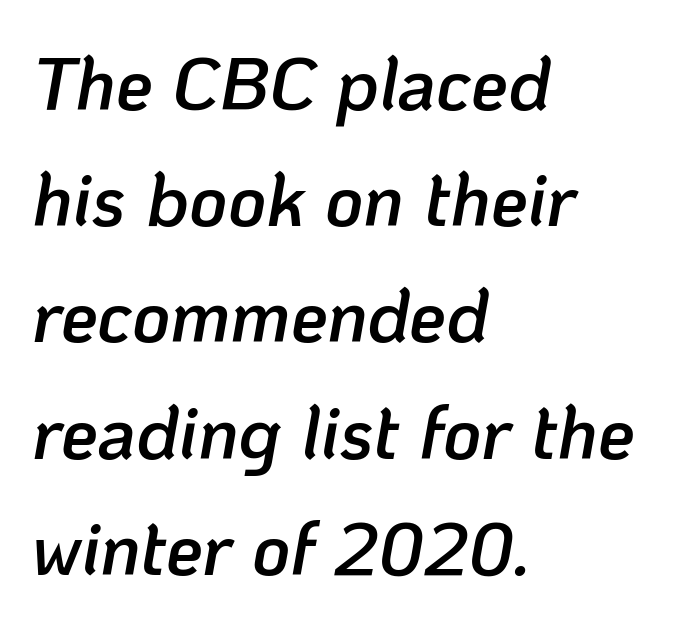
Q: Is the text bold? A: Semi-bold.
Q: Is the text italic (slanted)? A: Yes, it leans right by about 10 degrees.
Q: Is the text underlined? A: No.
Q: How is the paragraph aligned? A: Left-aligned.
Q: Is the spacing between letters normal or unusually wide? A: Normal.
Q: Is the spacing between lines tight, normal or loose? A: Normal.
Q: Width (condensed, normal, or wide)? A: Normal.
Q: Stroke contrast? A: Low.
Q: x-height? A: Medium.
Q: Monospaced? A: No.
